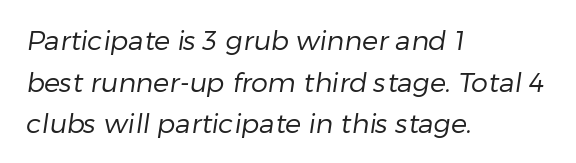
{"bold": "no", "underline": "no", "align": "left", "line_spacing": "normal", "line_spacing_ratio": 1.54, "letter_spacing": "normal", "letter_spacing_em": 0.0, "glyph_px": 27}
